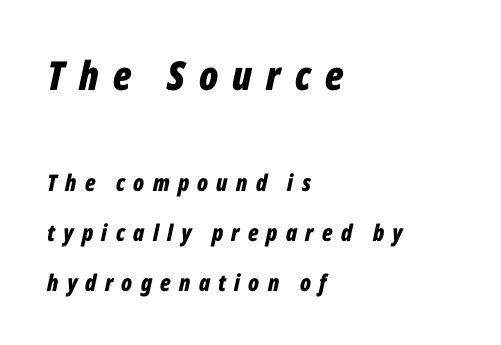
Block one is the big one; block two sits smaller underneath. The letters advance in unequal steps, a hallmark of proportional type. Descenders are the only things crossing below the line. I'd describe the lettering as bold — thick and assertive. The rendering inserts visible extra space after every character. If you drew a line through each stem, it would be angled.
